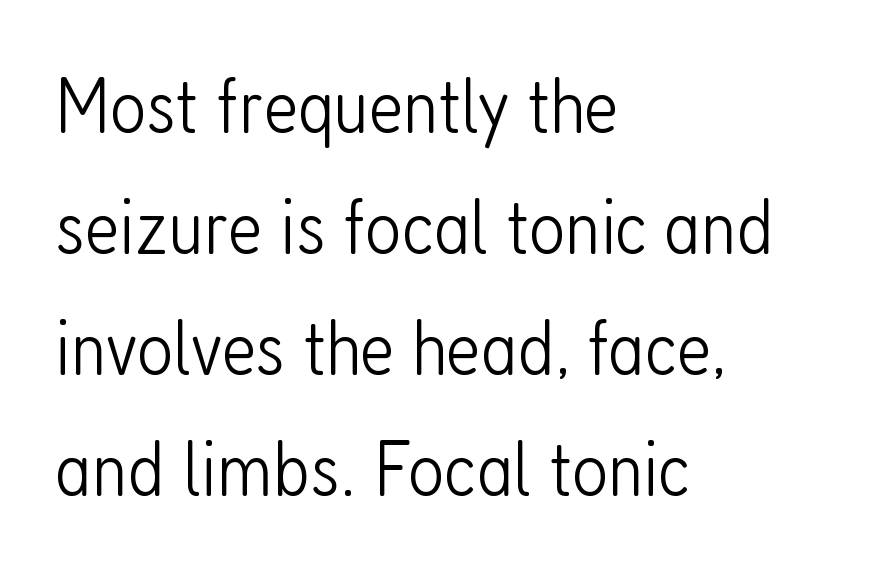
These lines are set flush left with a ragged right edge. The specimen omits any rule beneath the text block's lines. Nothing sits at the stroke ends, so this counts as sans-serif. Students, observe: this is what conventionally led text looks like. Quick note: not italic, upright. Short note: letters normally spaced.
